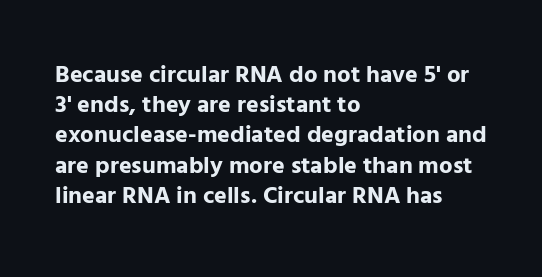
{"italic": "no", "bold": "yes", "underline": "no", "align": "left", "line_spacing": "normal", "line_spacing_ratio": 1.26, "letter_spacing": "normal", "letter_spacing_em": 0.0, "glyph_px": 24}
